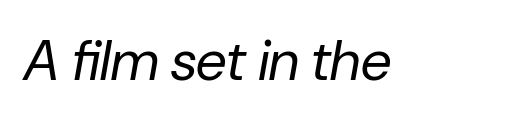
There's an unmistakable incline to the writing here. Honestly, the letter spacing is just normal — you wouldn't notice it. The passage shown is not underscored anywhere. Here the designer chose a conventional face with non-uniform glyph widths.
